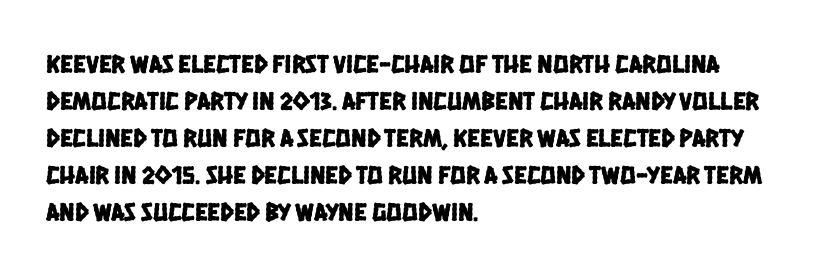
Honestly, the row spacing looks completely unremarkable. Every row of glyphs begins at an identical x-position on the left. The strip under each line holds only bare page. Here the glyphs are tracked normally, forming tight word shapes.
